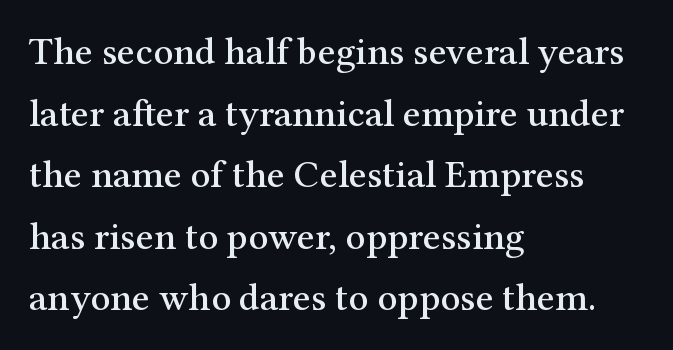
Layout note: lines flush left. Italic? Not at all — the glyphs are vertical. Interline gaps are of average width in this sample. Do the characters align in a grid? No, the font is proportional. Words appear dense and cohesive because spacing is normal.
